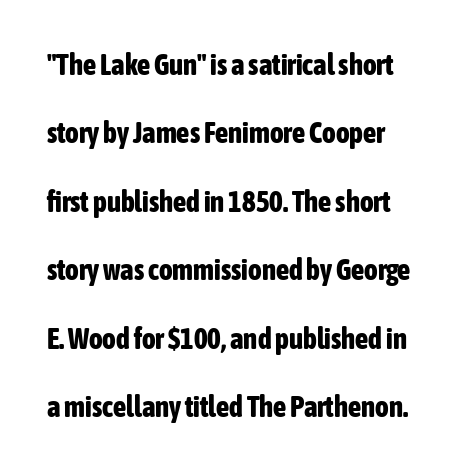
{"serif": "no", "italic": "no", "bold": "yes", "weight": "bold", "width": "condensed", "stroke_contrast": "low", "x_height": "medium", "monospaced": "no", "underline": "no", "align": "left", "line_spacing": "loose", "line_spacing_ratio": 2.36, "letter_spacing": "normal", "letter_spacing_em": 0.0, "glyph_px": 29}
